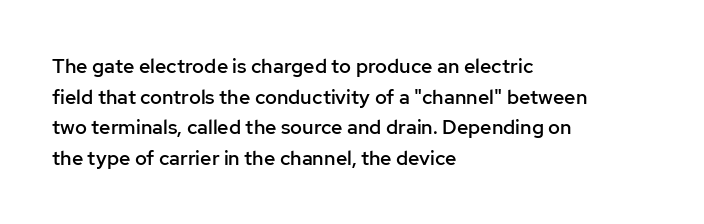
Q: Is the text bold? A: Semi-bold.
Q: Is the text italic (slanted)? A: No, it is upright.
Q: Is the text underlined? A: No.
Q: How is the paragraph aligned? A: Left-aligned.
Q: Is the spacing between letters normal or unusually wide? A: Normal.
Q: Is the spacing between lines tight, normal or loose? A: Normal.
